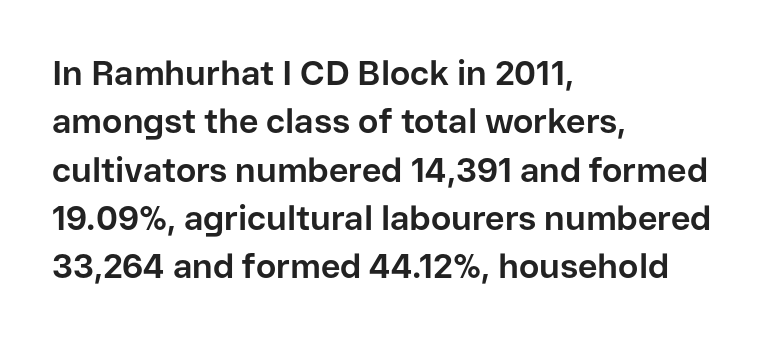
Clear beneath every line of the passage. Notice how descenders clear the ascenders below comfortably — that's standard leading. The letters carry no serifs — their stems end cleanly without finishing strokes. This is heavy type, rendered in bold. Does the copy run flush right? No — it runs flush left.
